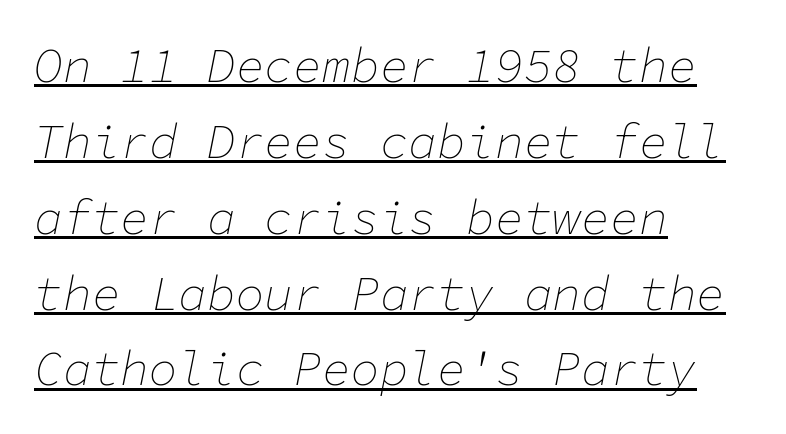
Note the uniform advance width — an 'i' takes as much space as an 'm'. Does extra space separate the letters? No, they use regular spacing. The lettering tilts uniformly, giving the passage an italic look. Heft: none added — not bold. The paragraph has a hard left edge and a soft right edge.
